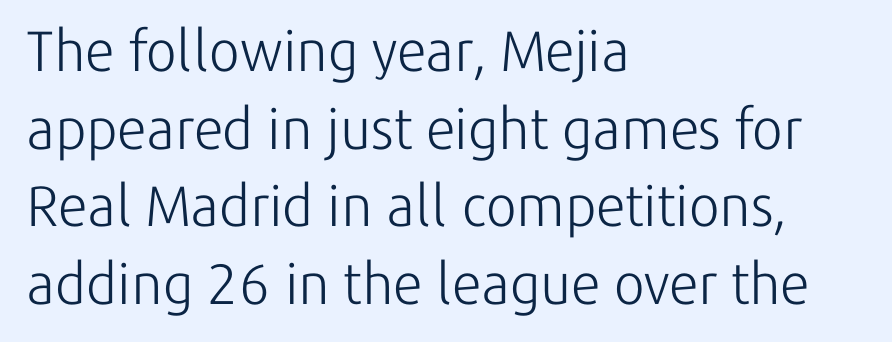
Q: Is the text bold? A: No.
Q: Is the text italic (slanted)? A: No, it is upright.
Q: Is the typeface a serif or a sans-serif typeface? A: Sans-serif.
Q: Is the text underlined? A: No.
Q: How is the paragraph aligned? A: Left-aligned.
Q: Is the spacing between letters normal or unusually wide? A: Normal.
Q: Is the spacing between lines tight, normal or loose? A: Normal.
Q: Width (condensed, normal, or wide)? A: Normal.
Q: Stroke contrast? A: Low.
Q: x-height? A: Medium.
Q: Monospaced? A: No.
